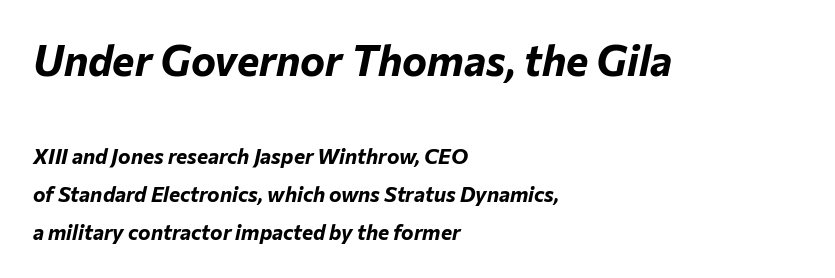
{"italic": "yes", "lean": "right", "slant_degrees": 12, "bold": "yes", "weight": "bold", "width": "normal", "stroke_contrast": "low", "x_height": "medium", "monospaced": "no", "underline": "no", "align": "left", "line_spacing_ratio": 1.8, "letter_spacing": "normal", "letter_spacing_em": 0.0, "larger_block": "first", "size_ratio": 2.0, "glyph_px": 42}
